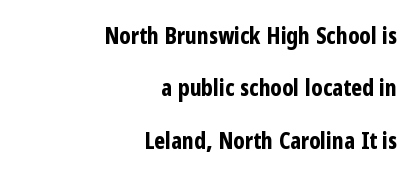
The image shows 23 px bold type, upright; set right-aligned, loose line spacing (2.28x), normal letter spacing, not underlined.
